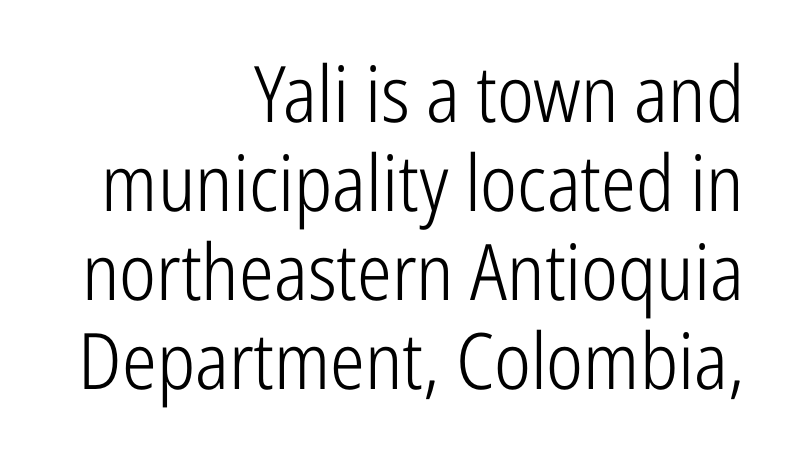
{"serif": "no", "italic": "no", "bold": "no", "weight": "light", "width": "condensed", "stroke_contrast": "low", "x_height": "medium", "monospaced": "no", "underline": "no", "align": "right", "line_spacing": "tight", "line_spacing_ratio": 1.14, "letter_spacing": "normal", "letter_spacing_em": 0.0, "glyph_px": 78}
